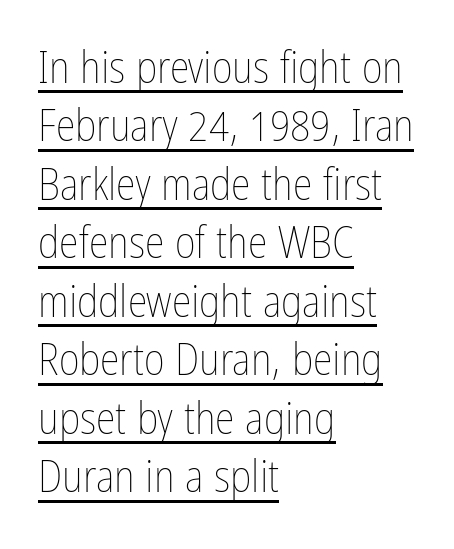
Q: Is the text bold? A: No.
Q: Is the text italic (slanted)? A: No, it is upright.
Q: Is the text underlined? A: Yes.
Q: How is the paragraph aligned? A: Left-aligned.
Q: Is the spacing between letters normal or unusually wide? A: Normal.
Q: Is the spacing between lines tight, normal or loose? A: Normal.
Q: Width (condensed, normal, or wide)? A: Condensed.
Q: Stroke contrast? A: Low.
Q: x-height? A: Medium.
Q: Monospaced? A: No.
